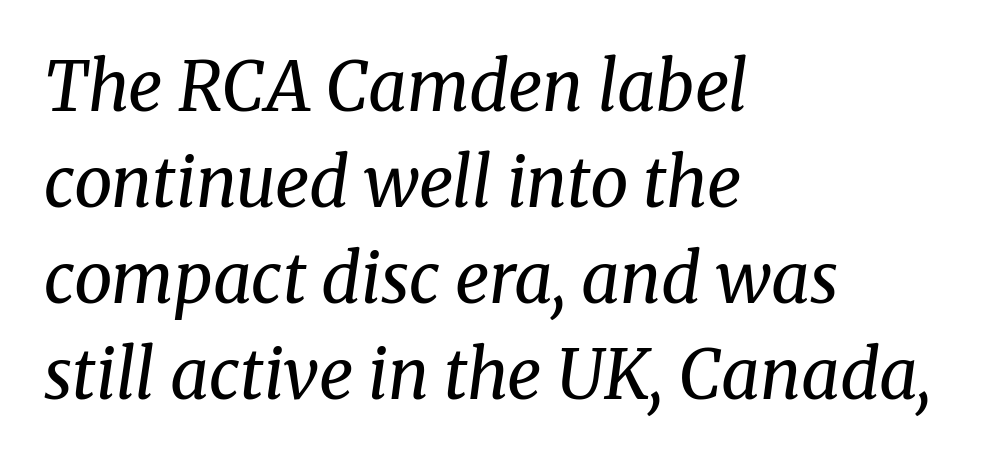
The type is set solid horizontally, with unmodified tracking. To sum up the face: it has serifs. The passage shown stacks its lines at a standard gap. Bold? No — there's no thickening of the strokes. Clear beneath every line of the passage. Each line starts at the same left margin while the right side varies.
